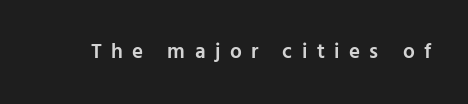
The letters stand upright; this is a roman face. Tracking value appears strongly positive — letters spread wide. This is moderately heavy type, rendered in semibold. The glyphs are unaccompanied by any horizontal stroke below them.
